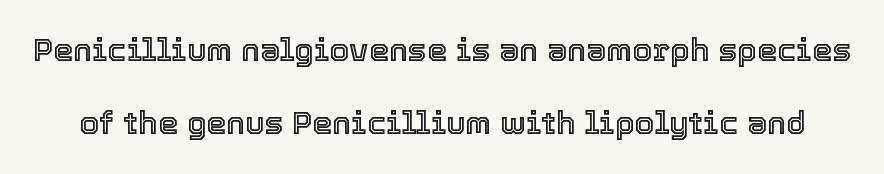
{"italic": "no", "width": "normal", "x_height": "medium", "monospaced": "no", "underline": "no", "line_spacing": "loose", "line_spacing_ratio": 2.29, "letter_spacing": "normal", "letter_spacing_em": 0.0, "glyph_px": 32}
